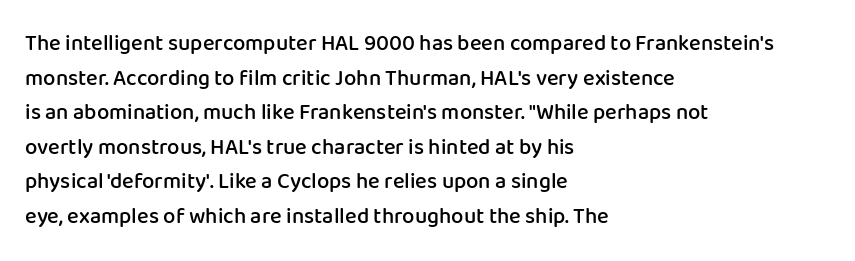
The image shows 22 px text type, upright; set left-aligned, normal line spacing (1.57x), normal letter spacing, not underlined.
